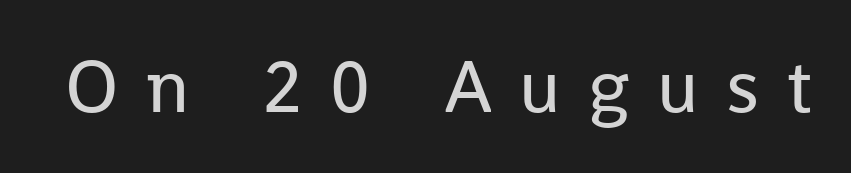
No word sits above an underline. Stems here are at most as thick as an everyday book face. The axis of the letterforms is exactly vertical. The rendering uses natural spacing where letterforms have individual widths. A typesetter would label this face a sans.
